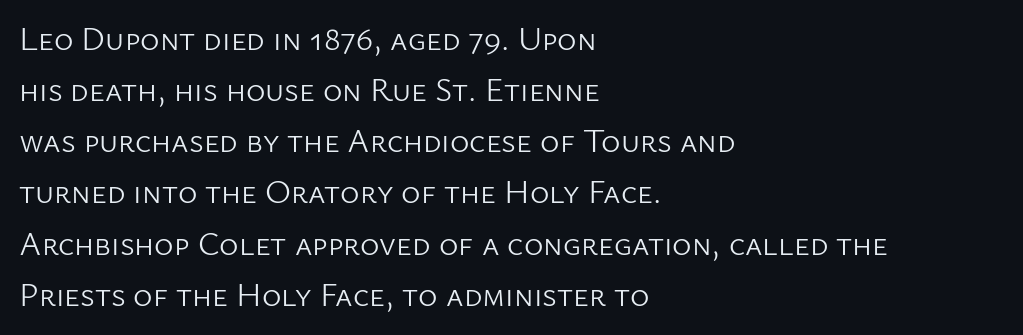
Q: Is the text bold? A: No.
Q: Is the text italic (slanted)? A: No, it is upright.
Q: Is the typeface a serif or a sans-serif typeface? A: Sans-serif.
Q: Is the text underlined? A: No.
Q: How is the paragraph aligned? A: Left-aligned.
Q: Is the spacing between letters normal or unusually wide? A: Normal.
Q: Is the spacing between lines tight, normal or loose? A: Normal.
Q: Width (condensed, normal, or wide)? A: Normal.
Q: Stroke contrast? A: Low.
Q: x-height? A: Medium.
Q: Monospaced? A: No.
